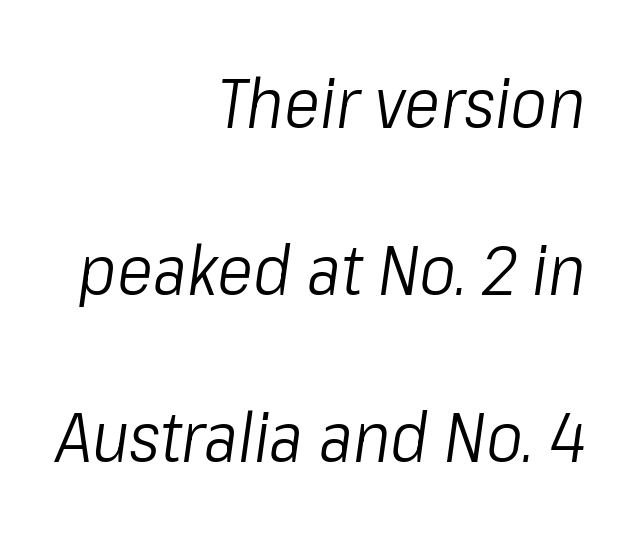
The designer dialed line spacing up above the default. In terms of posture, this sample is oblique. The paragraph shown leans on its right margin. Characters follow at the spacing the type designer built in. The cut favours lightness, reaching ordinary text weight at its darkest.
